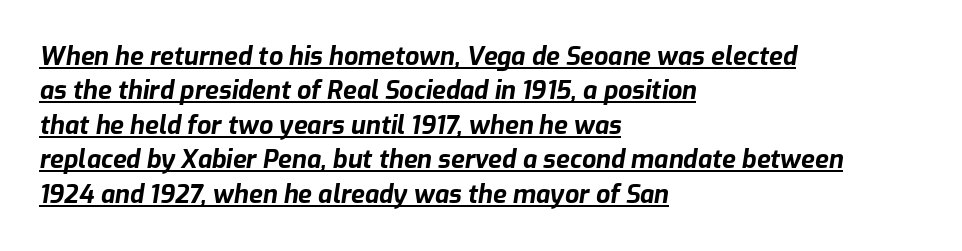
{"italic": "yes", "lean": "right", "slant_degrees": 9, "bold": "yes", "underline": "yes", "align": "left", "line_spacing": "normal", "line_spacing_ratio": 1.38, "letter_spacing": "normal", "letter_spacing_em": 0.0, "glyph_px": 25}
